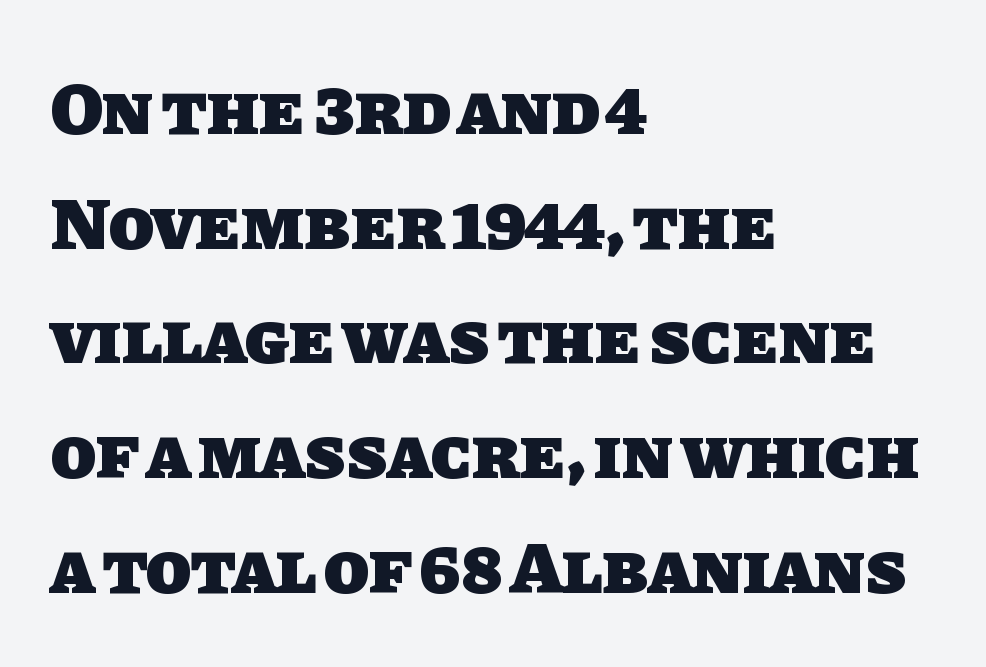
{"serif": "no", "bold": "yes", "weight": "heavy", "width": "normal", "stroke_contrast": "low", "x_height": "large", "monospaced": "no", "underline": "no", "align": "left", "line_spacing": "normal", "line_spacing_ratio": 1.55, "letter_spacing": "normal", "letter_spacing_em": 0.0, "glyph_px": 74}
